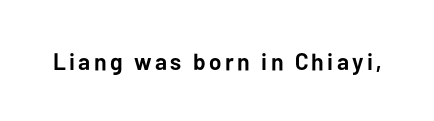
I'd describe the lettering as bold — thick and assertive. Quick note: underline off. It's the straight-up-and-down kind of type.
